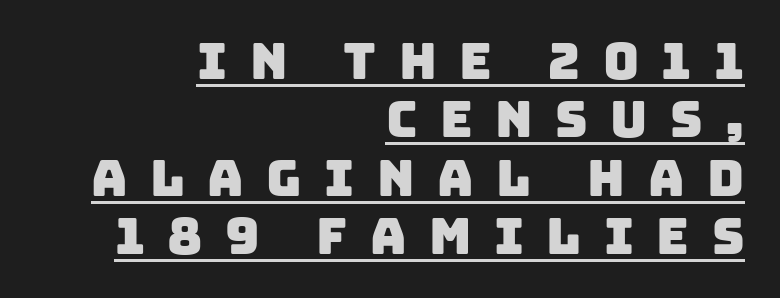
The letters are spread apart with noticeably loose tracking. Students, observe the line beneath the letters — that is underlining. The ragged edge is on the left, which tells us the setting is flush right. Classification — sans serif. Think of a printed novel: that variable character pitch is what you see here.
